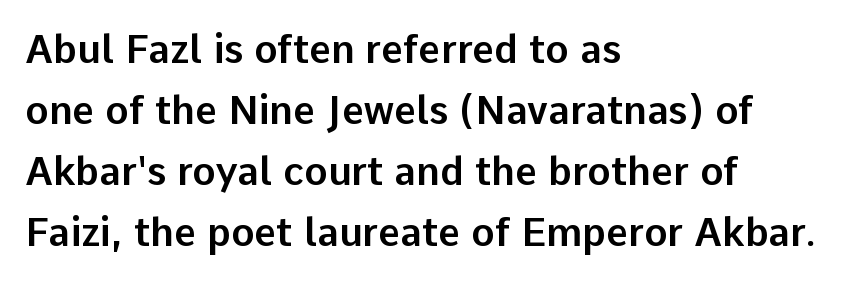
The image shows 39 px sans-serif type, upright; set left-aligned, normal line spacing (1.56x), normal letter spacing, not underlined; low stroke contrast and a medium x-height.
